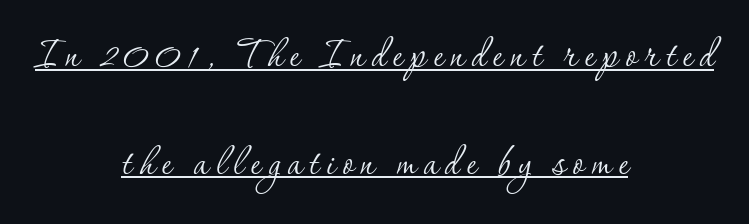
{"serif": "yes", "bold": "no", "weight": "thin", "width": "normal", "stroke_contrast": "low", "x_height": "small", "monospaced": "no", "underline": "yes", "align": "center", "line_spacing": "loose", "line_spacing_ratio": 2.2, "glyph_px": 49}
